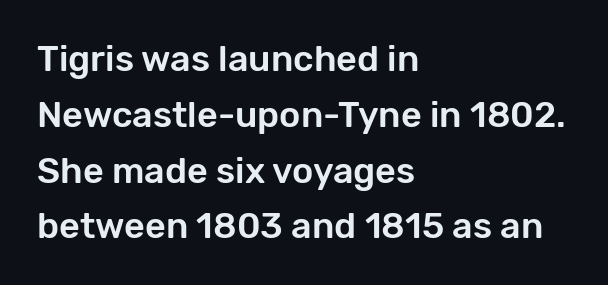
A typesetter would call this proportional, since set widths differ per character. Which margin do the lines hug? The left one — the right edge is uneven. Words appear dense and cohesive because spacing is normal. No feet cap the strokes, marking this as sans-serif type. This sample keeps an unexceptional amount of space between lines.
